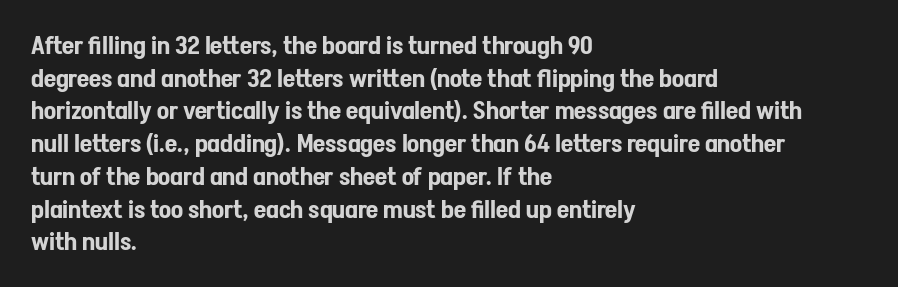
Q: Is the text italic (slanted)? A: No, it is upright.
Q: Is the text underlined? A: No.
Q: How is the paragraph aligned? A: Left-aligned.
Q: Is the spacing between letters normal or unusually wide? A: Normal.
Q: Is the spacing between lines tight, normal or loose? A: Normal.
